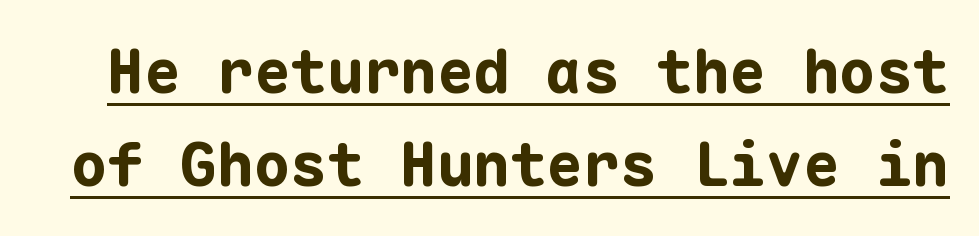
The image shows 61 px bold sans-serif type, upright, monospaced; set normal line spacing (1.53x), normal letter spacing, underlined; low stroke contrast and a medium x-height.
